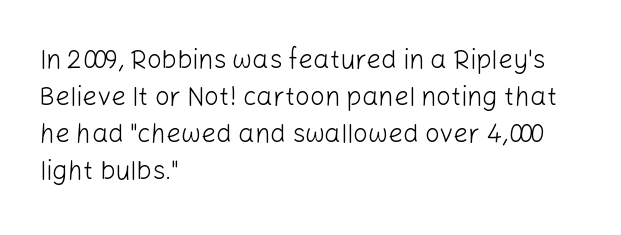
The image shows 26 px text type, upright; set left-aligned, normal line spacing (1.42x), normal letter spacing, not underlined.
